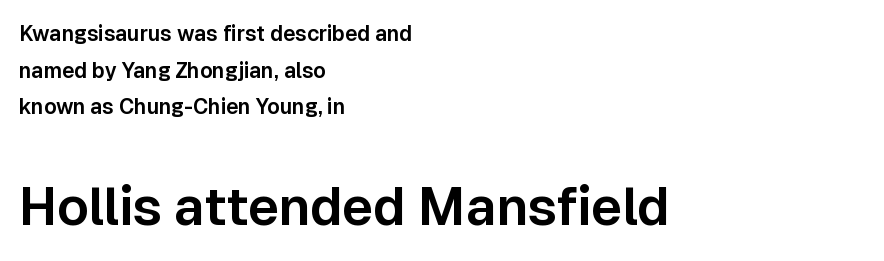
{"serif": "no", "italic": "no", "width": "normal", "stroke_contrast": "low", "x_height": "medium", "monospaced": "no", "underline": "no", "align": "left", "line_spacing_ratio": 1.74, "letter_spacing": "normal", "letter_spacing_em": 0.0, "larger_block": "second", "size_ratio": 2.52, "glyph_px": 53}
